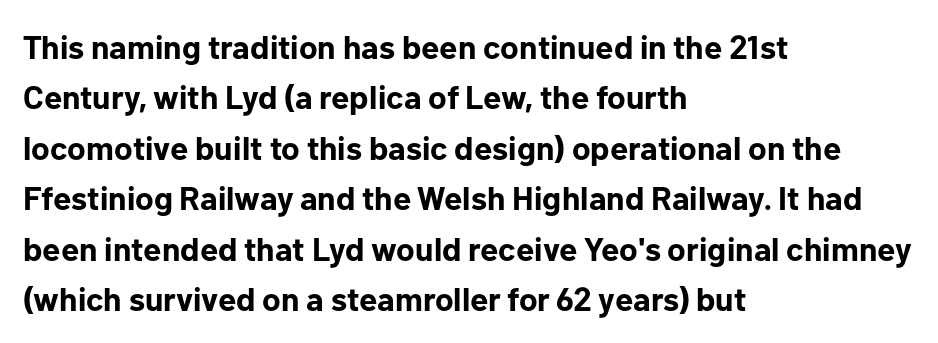
Q: Is the text bold? A: Yes.
Q: Is the text italic (slanted)? A: No, it is upright.
Q: Is the typeface a serif or a sans-serif typeface? A: Sans-serif.
Q: Is the text underlined? A: No.
Q: How is the paragraph aligned? A: Left-aligned.
Q: Is the spacing between letters normal or unusually wide? A: Normal.
Q: Is the spacing between lines tight, normal or loose? A: Normal.
Q: Width (condensed, normal, or wide)? A: Normal.
Q: Stroke contrast? A: Low.
Q: x-height? A: Medium.
Q: Monospaced? A: No.
